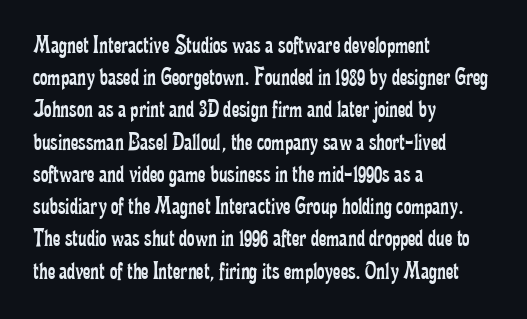
Q: Is the text bold? A: No.
Q: Is the text italic (slanted)? A: No, it is upright.
Q: Is the text underlined? A: No.
Q: How is the paragraph aligned? A: Left-aligned.
Q: Is the spacing between letters normal or unusually wide? A: Normal.
